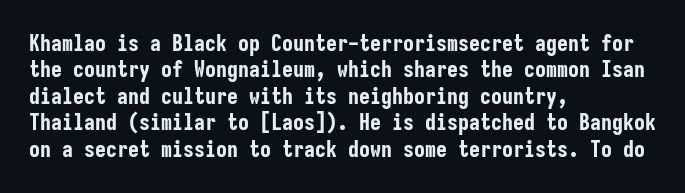
Q: Is the text bold? A: Yes.
Q: Is the text italic (slanted)? A: No, it is upright.
Q: Is the text underlined? A: No.
Q: How is the paragraph aligned? A: Left-aligned.
Q: Is the spacing between letters normal or unusually wide? A: Normal.
